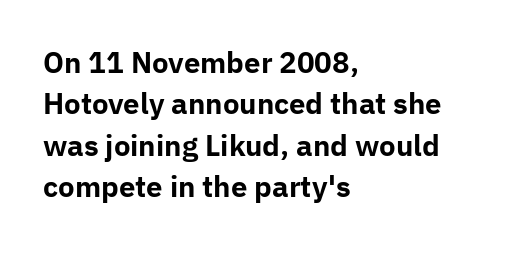
Q: Is the text bold? A: Yes.
Q: Is the text italic (slanted)? A: No, it is upright.
Q: Is the typeface a serif or a sans-serif typeface? A: Sans-serif.
Q: Is the text underlined? A: No.
Q: How is the paragraph aligned? A: Left-aligned.
Q: Is the spacing between letters normal or unusually wide? A: Normal.
Q: Is the spacing between lines tight, normal or loose? A: Normal.
Q: Width (condensed, normal, or wide)? A: Normal.
Q: Stroke contrast? A: Low.
Q: x-height? A: Medium.
Q: Monospaced? A: No.
